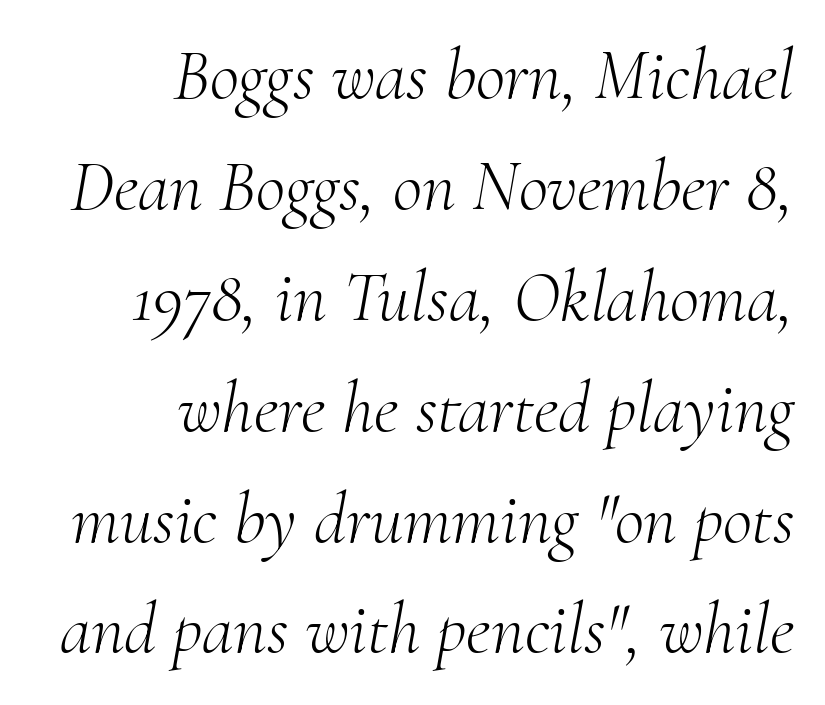
Words appear dense and cohesive because spacing is normal. Bold? No — there's no thickening of the strokes. This is serif lettering, the kind often seen in printed books. Each letter keeps its own natural width here, so spacing adapts to shape.
